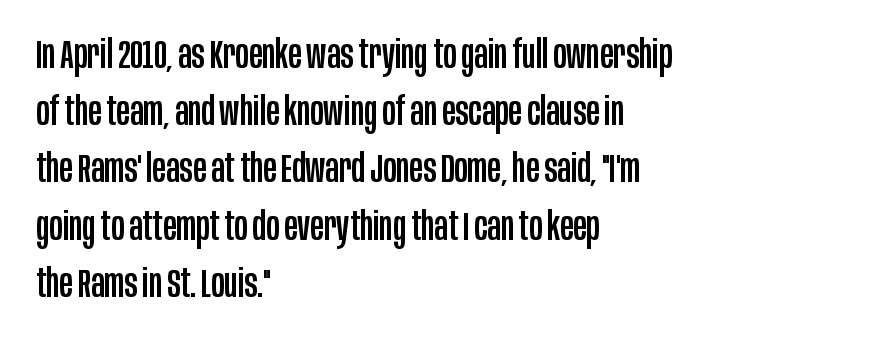
Q: Is the text italic (slanted)? A: No, it is upright.
Q: Is the typeface a serif or a sans-serif typeface? A: Sans-serif.
Q: Is the text underlined? A: No.
Q: How is the paragraph aligned? A: Left-aligned.
Q: Is the spacing between letters normal or unusually wide? A: Normal.
Q: Is the spacing between lines tight, normal or loose? A: Normal.
Q: Width (condensed, normal, or wide)? A: Condensed.
Q: Stroke contrast? A: Low.
Q: x-height? A: Large.
Q: Monospaced? A: No.
